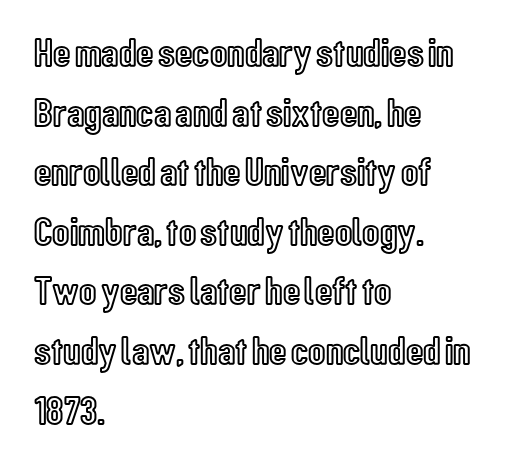
Q: Is the text italic (slanted)? A: No, it is upright.
Q: Is the text underlined? A: No.
Q: How is the paragraph aligned? A: Left-aligned.
Q: Is the spacing between letters normal or unusually wide? A: Normal.
Q: Is the spacing between lines tight, normal or loose? A: Normal.
Q: Width (condensed, normal, or wide)? A: Condensed.
Q: x-height? A: Medium.
Q: Monospaced? A: No.
